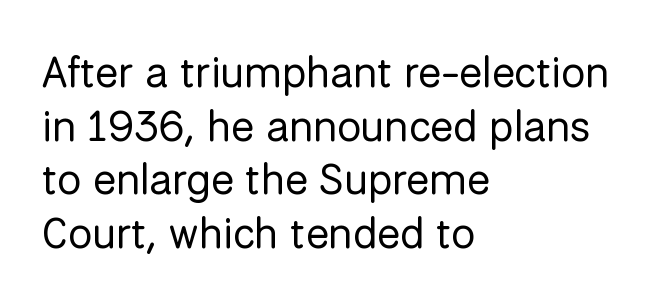
{"serif": "no", "italic": "no", "bold": "no", "weight": "regular", "width": "normal", "stroke_contrast": "low", "x_height": "medium", "monospaced": "no", "underline": "no", "align": "left", "line_spacing": "normal", "line_spacing_ratio": 1.25, "letter_spacing": "normal", "letter_spacing_em": 0.0, "glyph_px": 43}
